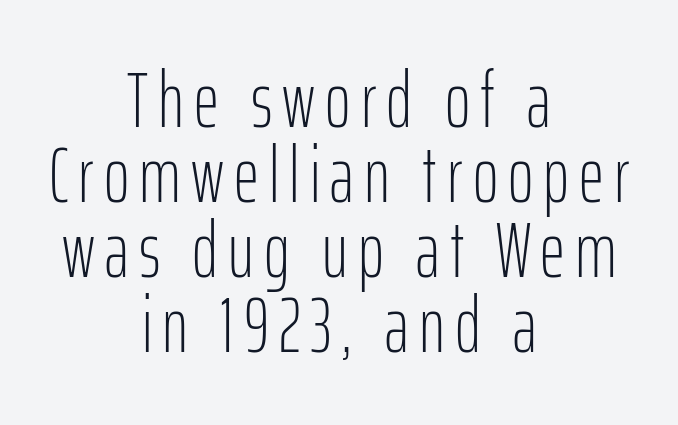
{"serif": "no", "italic": "no", "bold": "no", "weight": "light", "width": "condensed", "stroke_contrast": "low", "x_height": "medium", "monospaced": "no", "underline": "no", "align": "center", "line_spacing": "tight", "line_spacing_ratio": 0.96, "glyph_px": 78}
